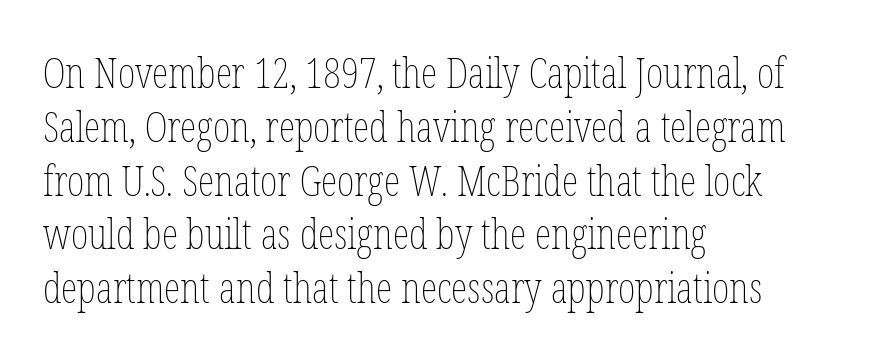
Q: Is the text bold? A: No.
Q: Is the text italic (slanted)? A: No, it is upright.
Q: Is the text underlined? A: No.
Q: How is the paragraph aligned? A: Left-aligned.
Q: Is the spacing between letters normal or unusually wide? A: Normal.
Q: Is the spacing between lines tight, normal or loose? A: Normal.
Q: Width (condensed, normal, or wide)? A: Condensed.
Q: Stroke contrast? A: Low.
Q: x-height? A: Medium.
Q: Monospaced? A: No.
